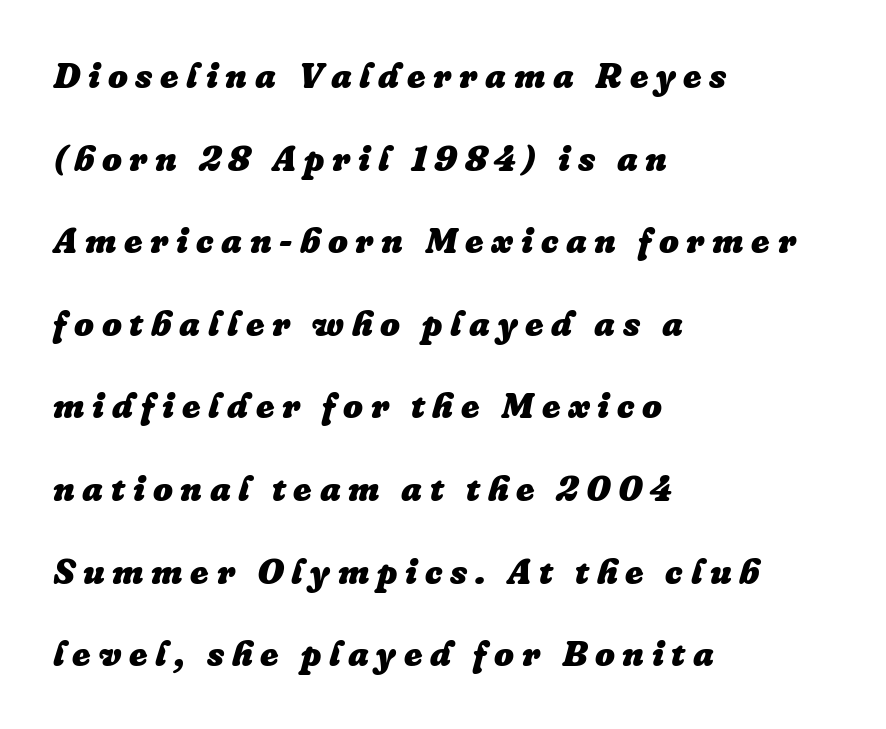
If you drew a ruler down the left edge, every line would touch it. The foot of each line stays bare and open. In terms of weight, the rendering is a true, heavy bold. This sample has the flowing, uneven cadence of proportional lettering. Words appear elongated and porous because spacing is wide.
